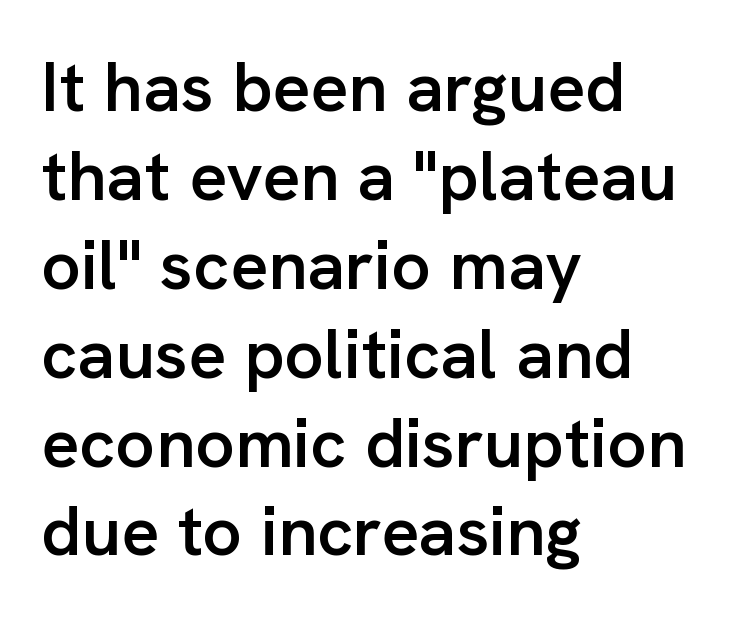
The image shows 70 px semibold sans-serif type, upright; set left-aligned, normal line spacing (1.27x), normal letter spacing, not underlined; low stroke contrast and a medium x-height.
